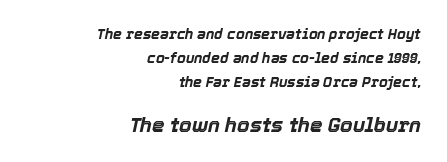
Q: Is the text bold? A: Yes.
Q: Is the text italic (slanted)? A: Yes, it leans right by about 12 degrees.
Q: Is the text underlined? A: No.
Q: How is the paragraph aligned? A: Right-aligned.
Q: Is the spacing between letters normal or unusually wide? A: Normal.
Q: Which block of text is set in a larger size, the first (top) or the second (bottom)? A: The second (bottom) one.
